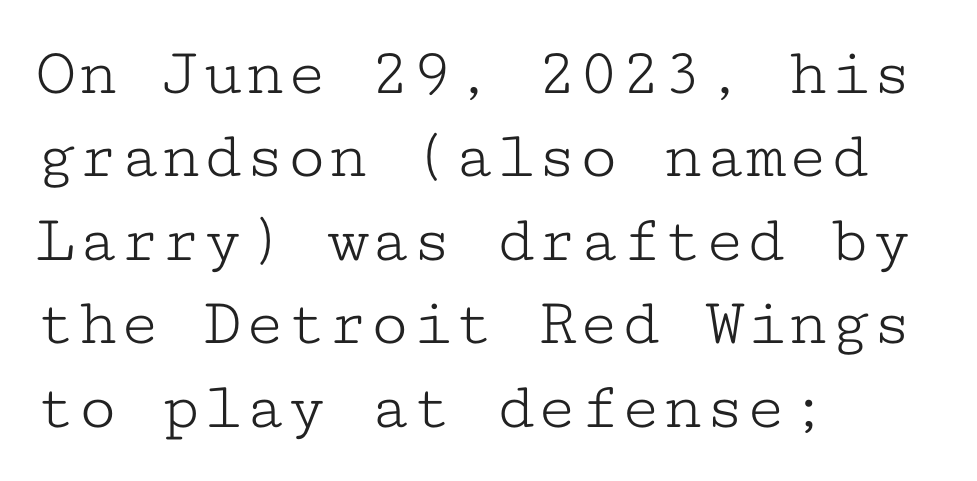
{"serif": "yes", "italic": "no", "bold": "no", "weight": "light", "width": "wide", "stroke_contrast": "low", "x_height": "medium", "monospaced": "yes", "underline": "no", "align": "left", "line_spacing_ratio": 1.21, "letter_spacing": "normal", "letter_spacing_em": 0.0, "glyph_px": 69}
